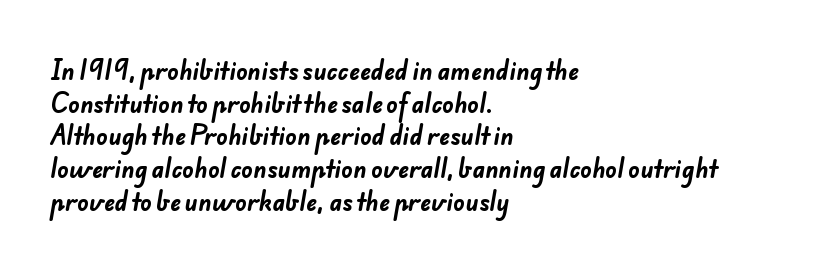
The image shows 23 px bold type; set left-aligned, normal line spacing (1.42x), normal letter spacing, not underlined.
